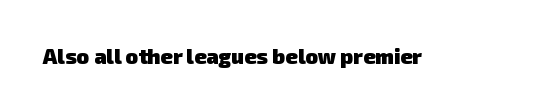
On the weight axis this lands at bold, roughly 700. Spacing between characters is what you'd get straight out of the box. Check under the words: just untouched page.
